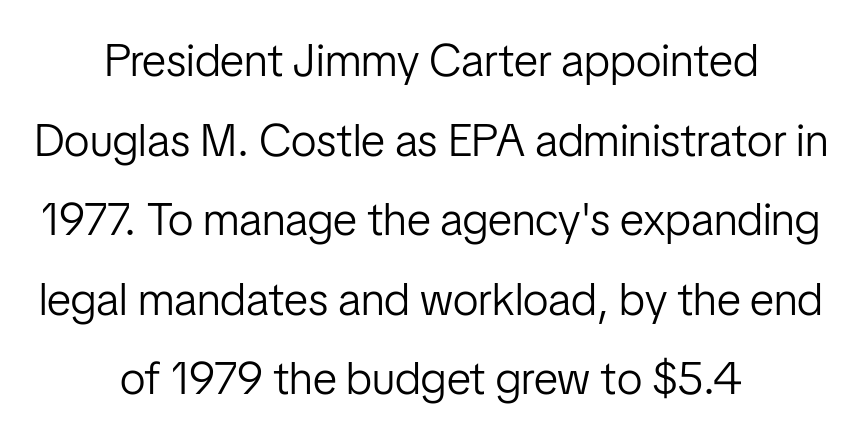
{"serif": "no", "italic": "no", "bold": "no", "weight": "light", "width": "condensed", "stroke_contrast": "low", "x_height": "medium", "monospaced": "no", "underline": "no", "align": "center", "line_spacing_ratio": 1.73, "letter_spacing": "normal", "letter_spacing_em": 0.0, "glyph_px": 46}
